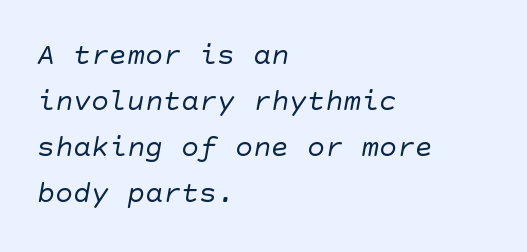
Q: Is the text bold? A: No.
Q: Is the typeface a serif or a sans-serif typeface? A: Sans-serif.
Q: Is the text underlined? A: No.
Q: How is the paragraph aligned? A: Left-aligned.
Q: Is the spacing between letters normal or unusually wide? A: Normal.
Q: Is the spacing between lines tight, normal or loose? A: Normal.
Q: Width (condensed, normal, or wide)? A: Normal.
Q: Stroke contrast? A: Low.
Q: x-height? A: Large.
